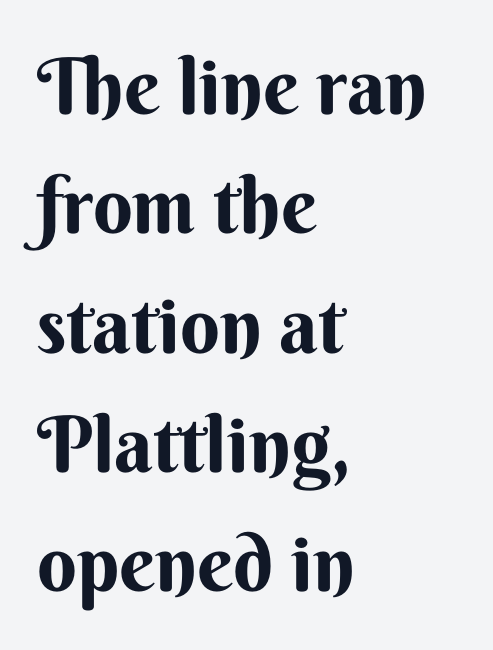
Q: Is the text bold? A: Yes.
Q: Is the text italic (slanted)? A: No, it is upright.
Q: Is the typeface a serif or a sans-serif typeface? A: Sans-serif.
Q: Is the text underlined? A: No.
Q: How is the paragraph aligned? A: Left-aligned.
Q: Is the spacing between letters normal or unusually wide? A: Normal.
Q: Is the spacing between lines tight, normal or loose? A: Normal.
Q: Width (condensed, normal, or wide)? A: Normal.
Q: Stroke contrast? A: Medium.
Q: x-height? A: Small.
Q: Monospaced? A: No.
